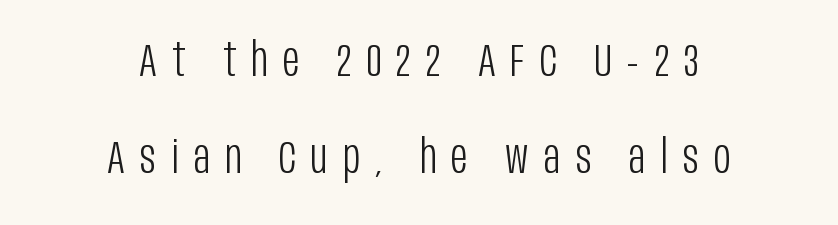
{"serif": "no", "italic": "no", "bold": "no", "weight": "light", "width": "condensed", "stroke_contrast": "low", "x_height": "large", "monospaced": "no", "underline": "no", "align": "center", "line_spacing": "loose", "line_spacing_ratio": 2.11, "letter_spacing": "wide", "letter_spacing_em": 0.33, "glyph_px": 46}
